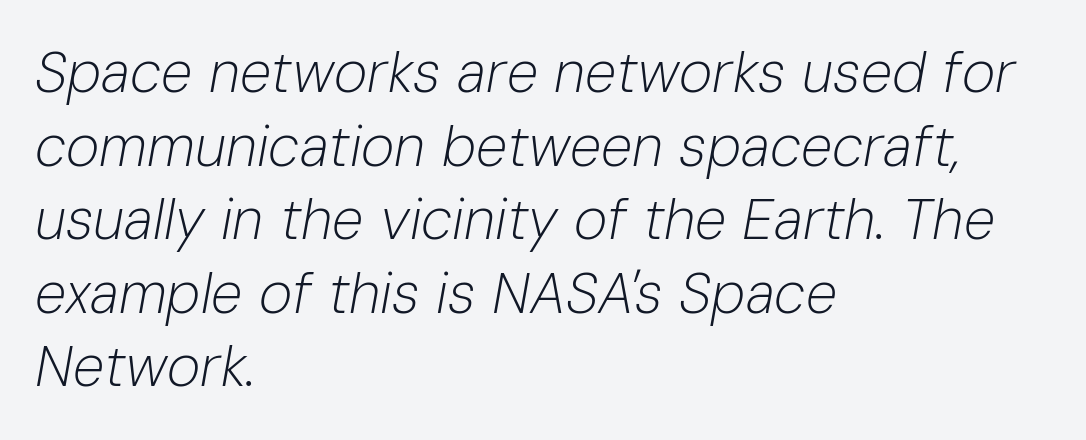
{"italic": "yes", "lean": "right", "slant_degrees": 10, "bold": "no", "weight": "light", "width": "normal", "stroke_contrast": "low", "x_height": "medium", "monospaced": "no", "underline": "no", "align": "left", "line_spacing": "normal", "line_spacing_ratio": 1.29, "letter_spacing": "normal", "letter_spacing_em": 0.0, "glyph_px": 57}
